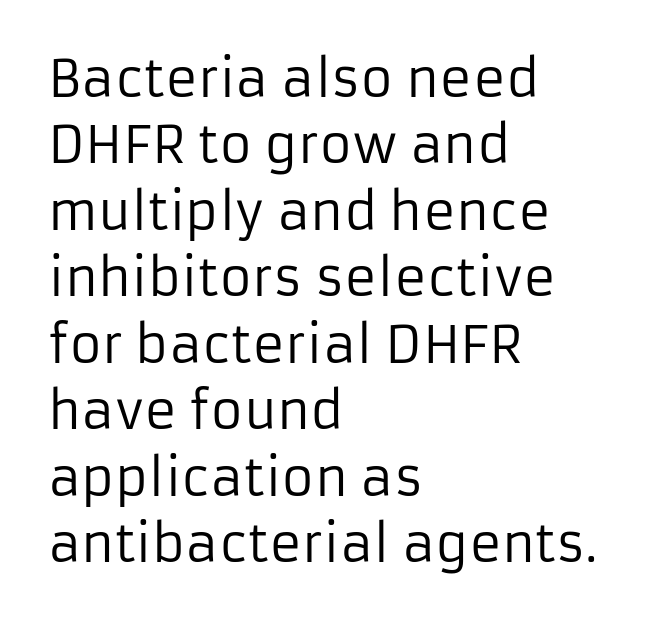
The image shows 50 px regular-weight sans-serif type, upright; set left-aligned, normal line spacing (1.33x), normal letter spacing, not underlined; low stroke contrast and a medium x-height.
